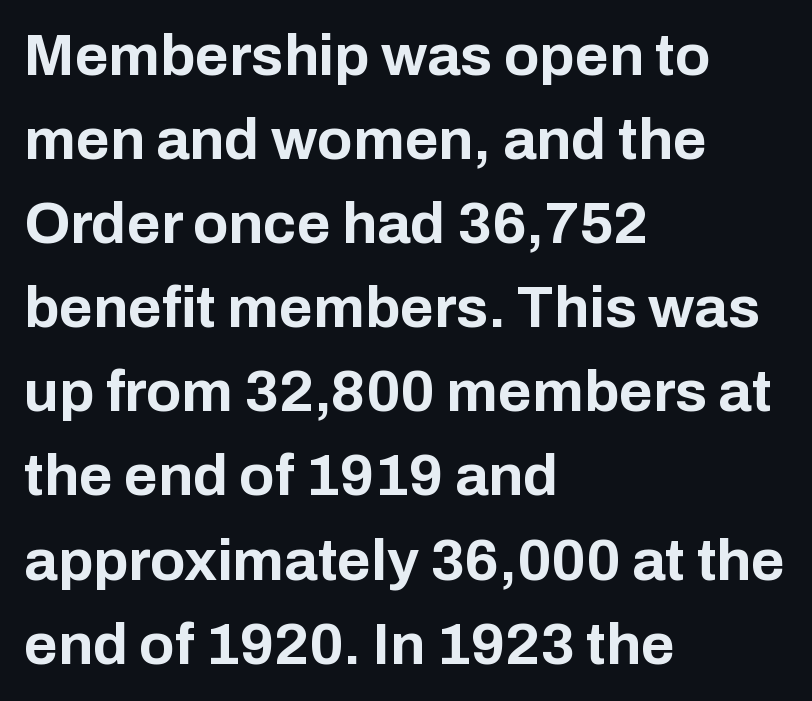
Q: Is the text bold? A: Yes.
Q: Is the text italic (slanted)? A: No, it is upright.
Q: Is the typeface a serif or a sans-serif typeface? A: Sans-serif.
Q: Is the text underlined? A: No.
Q: How is the paragraph aligned? A: Left-aligned.
Q: Is the spacing between letters normal or unusually wide? A: Normal.
Q: Is the spacing between lines tight, normal or loose? A: Normal.
Q: Width (condensed, normal, or wide)? A: Normal.
Q: Stroke contrast? A: Low.
Q: x-height? A: Medium.
Q: Monospaced? A: No.
